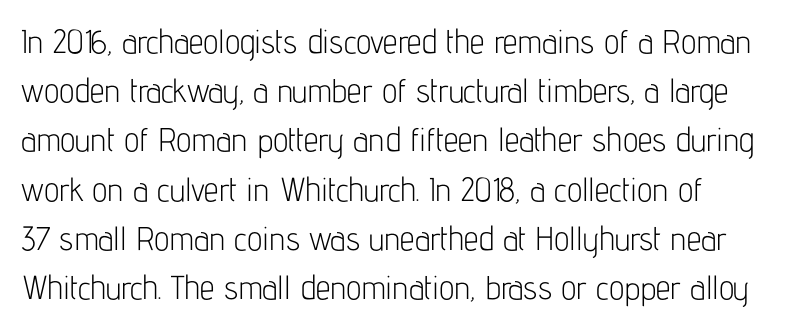
{"serif": "no", "italic": "no", "bold": "no", "weight": "light", "width": "condensed", "stroke_contrast": "low", "x_height": "medium", "monospaced": "no", "underline": "no", "align": "left", "line_spacing": "normal", "line_spacing_ratio": 1.49, "letter_spacing": "normal", "letter_spacing_em": 0.0, "glyph_px": 33}
